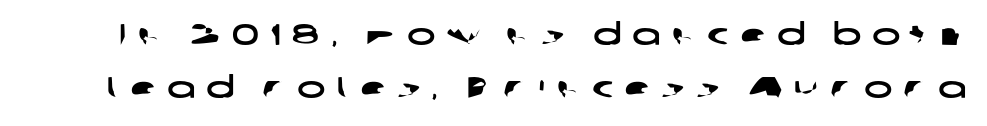
The image shows 30 px wide sans-serif type; set line spacing 1.76x, unusually wide letter spacing (+0.37 em), not underlined; low stroke contrast and a medium x-height.
